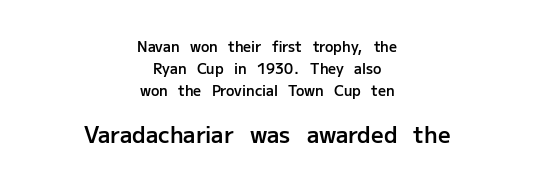
{"italic": "no", "bold": "semi", "underline": "no", "align": "center", "line_spacing": "normal", "line_spacing_ratio": 1.57, "letter_spacing": "normal", "letter_spacing_em": 0.0, "larger_block": "second", "size_ratio": 1.57, "glyph_px": 22}
